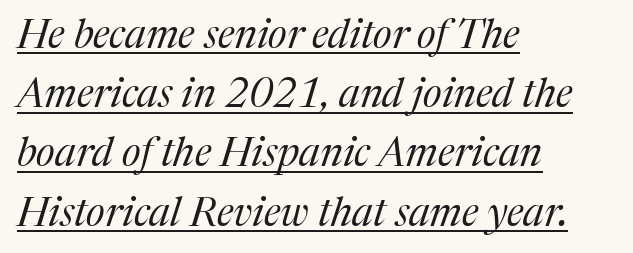
Q: Is the text bold? A: No.
Q: Is the text italic (slanted)? A: Yes, it leans right by about 17 degrees.
Q: Is the typeface a serif or a sans-serif typeface? A: Serif.
Q: Is the text underlined? A: Yes.
Q: How is the paragraph aligned? A: Left-aligned.
Q: Is the spacing between letters normal or unusually wide? A: Normal.
Q: Is the spacing between lines tight, normal or loose? A: Normal.
Q: Width (condensed, normal, or wide)? A: Normal.
Q: Stroke contrast? A: Medium.
Q: x-height? A: Medium.
Q: Monospaced? A: No.
